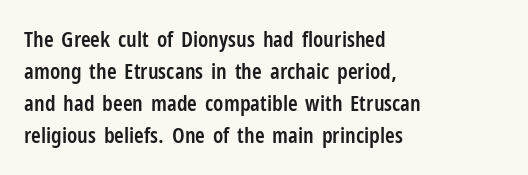
Check the space under the baseline: it is left empty. Style check: upright. The sample has been set in demibold, a notch under bold. Words appear dense and cohesive because spacing is normal. In terms of leading, this rendering sits right in the middle. Where is the straight margin? On the left.
